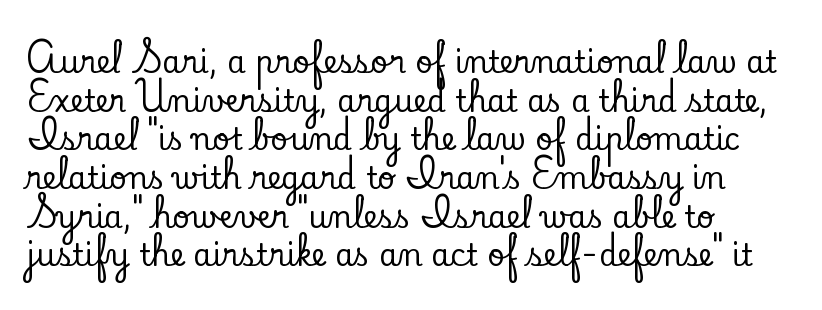
The image shows 30 px serif type, upright; set left-aligned, normal line spacing (1.29x), normal letter spacing, not underlined; low stroke contrast and a small x-height.
